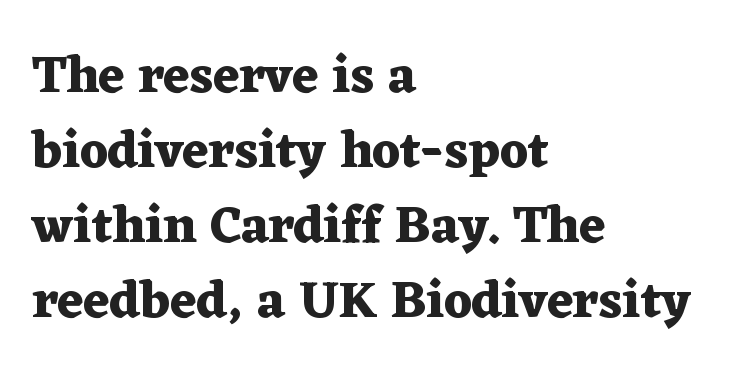
{"serif": "yes", "italic": "no", "bold": "yes", "weight": "heavy", "width": "wide", "stroke_contrast": "medium", "x_height": "medium", "monospaced": "no", "underline": "no", "align": "left", "line_spacing": "normal", "line_spacing_ratio": 1.44, "letter_spacing": "normal", "letter_spacing_em": 0.0, "glyph_px": 52}
